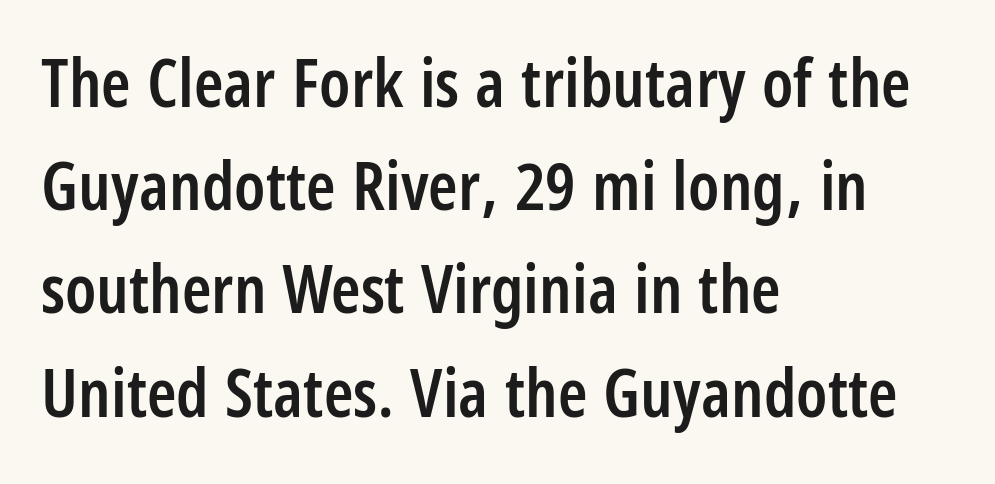
Q: Is the text bold? A: Semi-bold.
Q: Is the text italic (slanted)? A: No, it is upright.
Q: Is the typeface a serif or a sans-serif typeface? A: Sans-serif.
Q: Is the text underlined? A: No.
Q: How is the paragraph aligned? A: Left-aligned.
Q: Is the spacing between letters normal or unusually wide? A: Normal.
Q: Is the spacing between lines tight, normal or loose? A: Normal.
Q: Width (condensed, normal, or wide)? A: Condensed.
Q: Stroke contrast? A: Low.
Q: x-height? A: Large.
Q: Monospaced? A: No.
